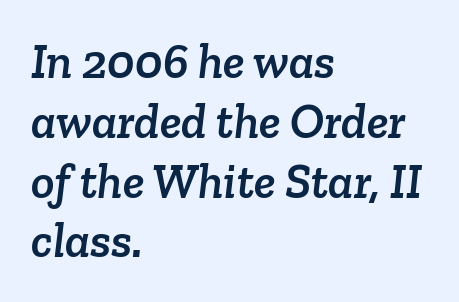
Q: Is the typeface a serif or a sans-serif typeface? A: Serif.
Q: Is the text underlined? A: No.
Q: How is the paragraph aligned? A: Left-aligned.
Q: Is the spacing between letters normal or unusually wide? A: Normal.
Q: Width (condensed, normal, or wide)? A: Normal.
Q: Stroke contrast? A: Low.
Q: x-height? A: Medium.
Q: Monospaced? A: No.
